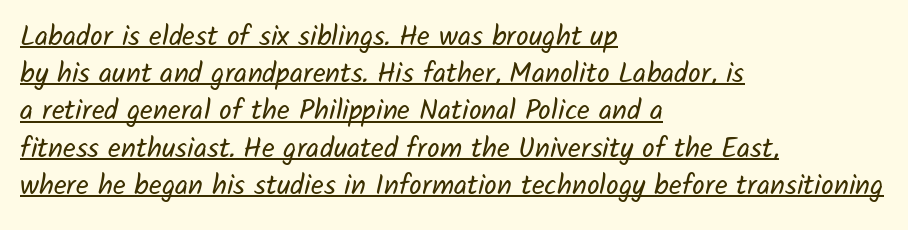
{"serif": "no", "bold": "no", "weight": "regular", "width": "normal", "stroke_contrast": "low", "x_height": "medium", "monospaced": "no", "underline": "yes", "align": "left", "line_spacing": "normal", "line_spacing_ratio": 1.33, "letter_spacing": "normal", "letter_spacing_em": 0.0, "glyph_px": 28}
